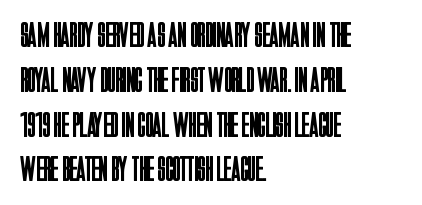
Q: Is the text bold? A: No.
Q: Is the text italic (slanted)? A: No, it is upright.
Q: Is the typeface a serif or a sans-serif typeface? A: Sans-serif.
Q: Is the text underlined? A: No.
Q: How is the paragraph aligned? A: Left-aligned.
Q: Is the spacing between letters normal or unusually wide? A: Normal.
Q: Is the spacing between lines tight, normal or loose? A: Normal.
Q: Width (condensed, normal, or wide)? A: Condensed.
Q: Stroke contrast? A: Low.
Q: x-height? A: Large.
Q: Monospaced? A: No.
